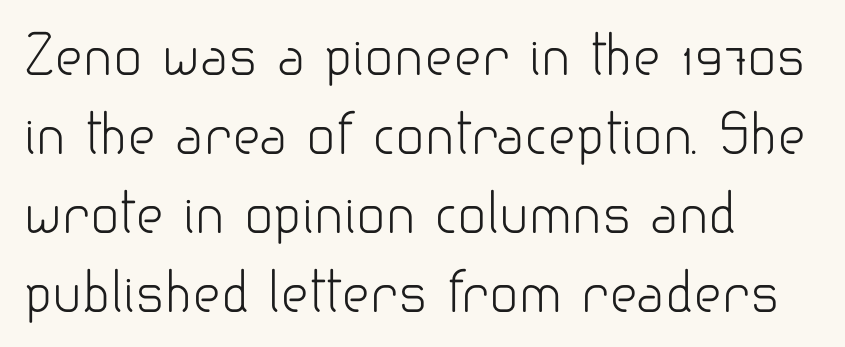
Q: Is the text bold? A: No.
Q: Is the text italic (slanted)? A: No, it is upright.
Q: Is the typeface a serif or a sans-serif typeface? A: Sans-serif.
Q: Is the text underlined? A: No.
Q: How is the paragraph aligned? A: Left-aligned.
Q: Is the spacing between letters normal or unusually wide? A: Normal.
Q: Is the spacing between lines tight, normal or loose? A: Normal.
Q: Width (condensed, normal, or wide)? A: Normal.
Q: Stroke contrast? A: Low.
Q: x-height? A: Small.
Q: Monospaced? A: No.
